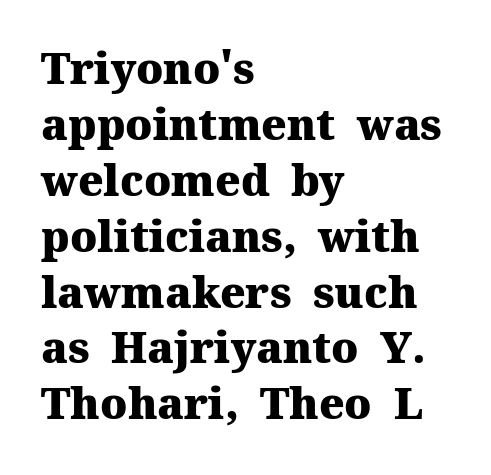
The image shows 43 px heavy serif type, upright; set left-aligned, normal line spacing (1.3x), normal letter spacing, not underlined; medium stroke contrast and a medium x-height.
